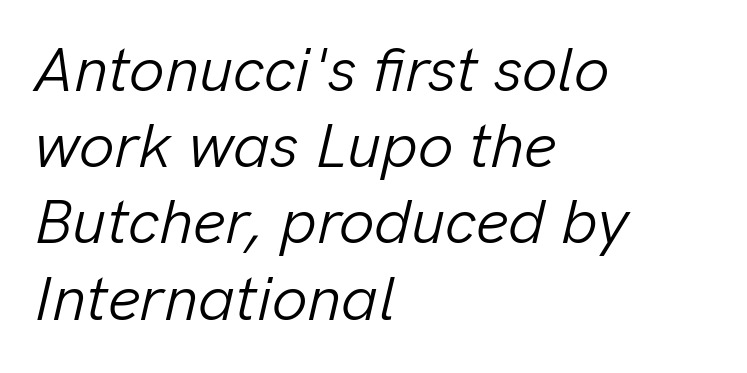
Q: Is the text bold? A: No.
Q: Is the text italic (slanted)? A: Yes, it leans right by about 13 degrees.
Q: Is the text underlined? A: No.
Q: How is the paragraph aligned? A: Left-aligned.
Q: Is the spacing between letters normal or unusually wide? A: Normal.
Q: Width (condensed, normal, or wide)? A: Normal.
Q: Stroke contrast? A: Low.
Q: x-height? A: Medium.
Q: Monospaced? A: No.
